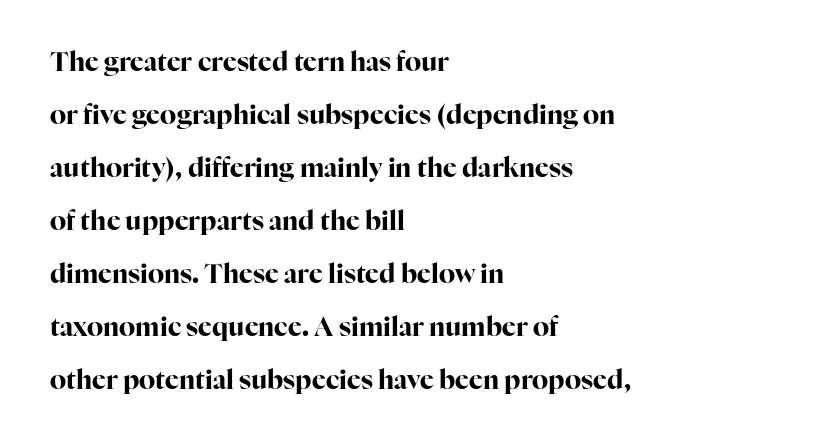
{"italic": "no", "bold": "yes", "underline": "no", "align": "left", "line_spacing": "loose", "line_spacing_ratio": 2.04, "letter_spacing": "normal", "letter_spacing_em": 0.0, "glyph_px": 26}
